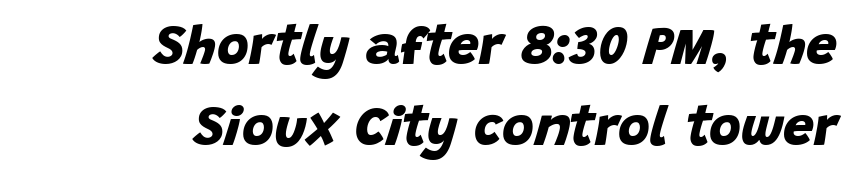
The image shows 55 px bold sans-serif type; set right-aligned, normal line spacing (1.47x), normal letter spacing, not underlined; low stroke contrast and a large x-height.
